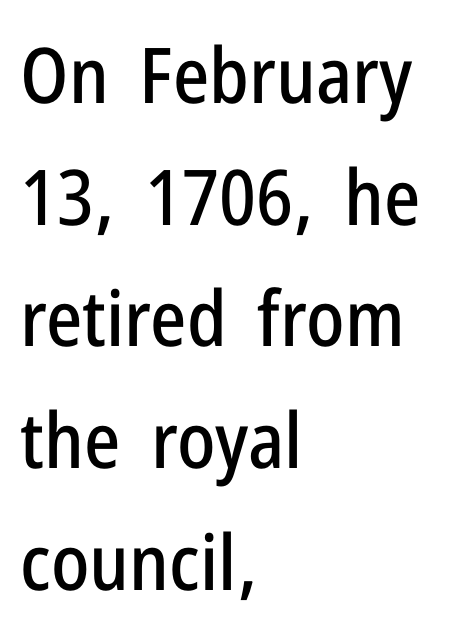
The space directly below the letters is spotless. Between one letter and the next there's only the usual sliver of space. A typesetter would mark this as roman, not italic. The face used here is a sans, in the tradition of grotesques and geometrics. Reading down the column, the eye jumps a familiar distance to each next line.
